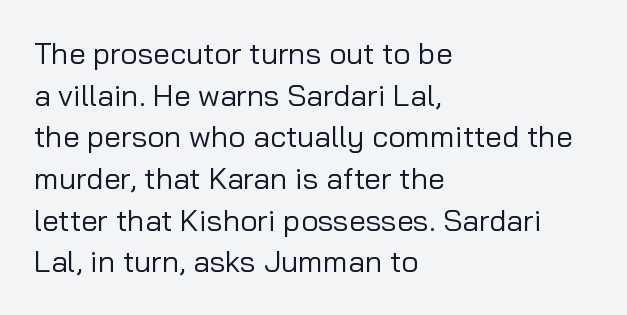
Q: Is the text bold? A: No.
Q: Is the text italic (slanted)? A: No, it is upright.
Q: Is the typeface a serif or a sans-serif typeface? A: Sans-serif.
Q: Is the text underlined? A: No.
Q: How is the paragraph aligned? A: Left-aligned.
Q: Is the spacing between letters normal or unusually wide? A: Normal.
Q: Is the spacing between lines tight, normal or loose? A: Normal.
Q: Width (condensed, normal, or wide)? A: Normal.
Q: Stroke contrast? A: Low.
Q: x-height? A: Medium.
Q: Monospaced? A: No.
